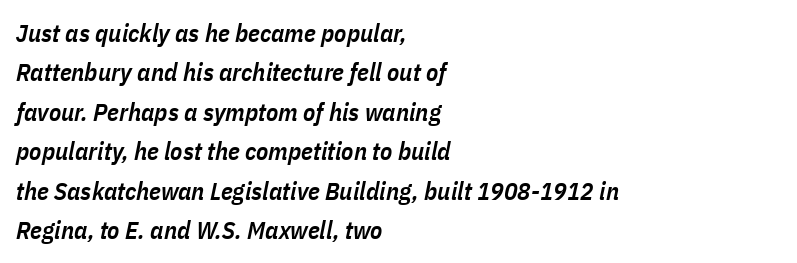
Q: Is the text bold? A: Semi-bold.
Q: Is the text italic (slanted)? A: Yes, it leans right by about 11 degrees.
Q: Is the text underlined? A: No.
Q: How is the paragraph aligned? A: Left-aligned.
Q: Is the spacing between letters normal or unusually wide? A: Normal.
Q: Is the spacing between lines tight, normal or loose? A: Normal.
